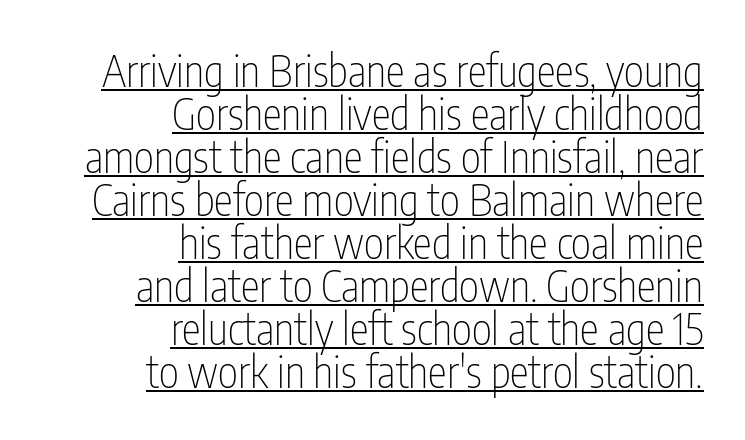
Each stroke keeps to a modest, everyday thickness or less. Very little white space separates one row of letters from the next. The paragraph has a hard right edge and a soft left edge. Each line of the rendering has a horizontal stroke beneath the glyphs. Regarding serifs, this sample does without them.
